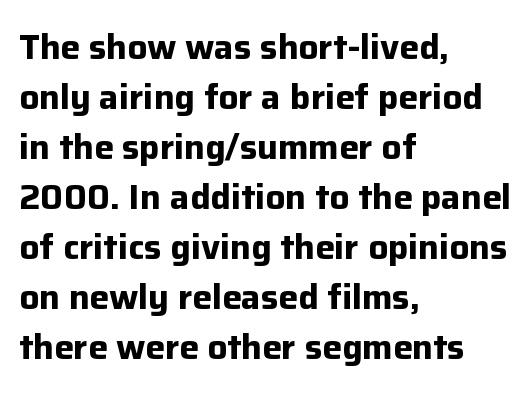
{"serif": "no", "italic": "no", "bold": "yes", "weight": "bold", "width": "normal", "stroke_contrast": "low", "x_height": "medium", "monospaced": "no", "underline": "no", "align": "left", "line_spacing": "normal", "line_spacing_ratio": 1.43, "letter_spacing": "normal", "letter_spacing_em": 0.0, "glyph_px": 35}
